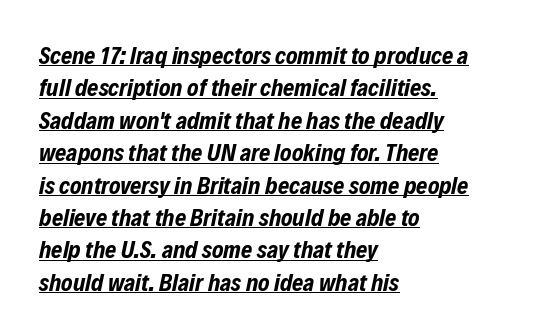
Its strokes are broad and dark, the hallmark of bold type. A typesetter would mark this as italic. In terms of leading, this rendering sits right in the middle. Look at the tracking — it's just the regular setting, nothing added.
